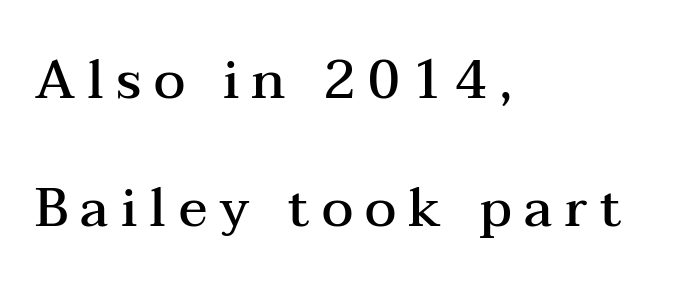
The image shows 53 px semibold, wide serif type, upright; set left-aligned, loose line spacing (2.42x), unusually wide letter spacing (+0.23 em), not underlined; medium stroke contrast and a medium x-height.
